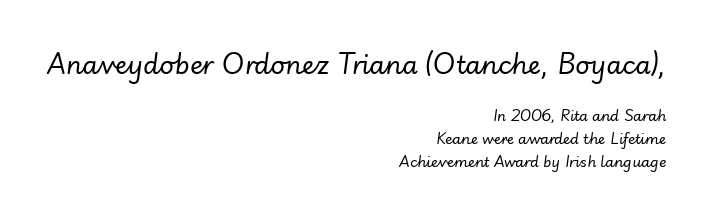
{"italic": "yes", "lean": "right", "slant_degrees": 7, "bold": "no", "underline": "no", "align": "right", "line_spacing": "normal", "line_spacing_ratio": 1.65, "letter_spacing": "normal", "letter_spacing_em": 0.0, "larger_block": "first", "size_ratio": 1.79, "glyph_px": 25}
